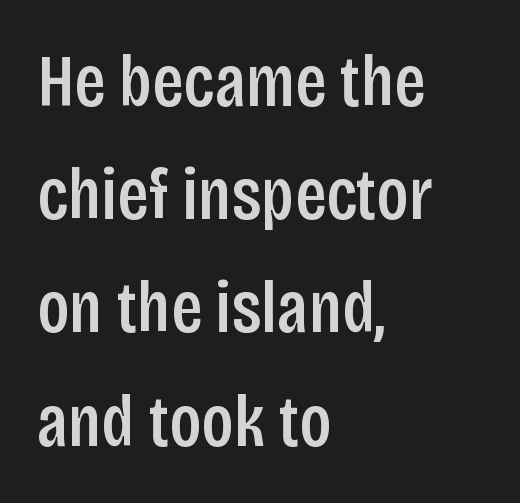
Compared with a centered layout, this one pins lines to the left instead. The font family rendered here belongs to the sans-serif group. Just letters on the line, the space beneath them empty. Line spacing here is normal. The glyphs have the mass of a demibold cut, below bold. Does extra space separate the letters? No, they use regular spacing.
